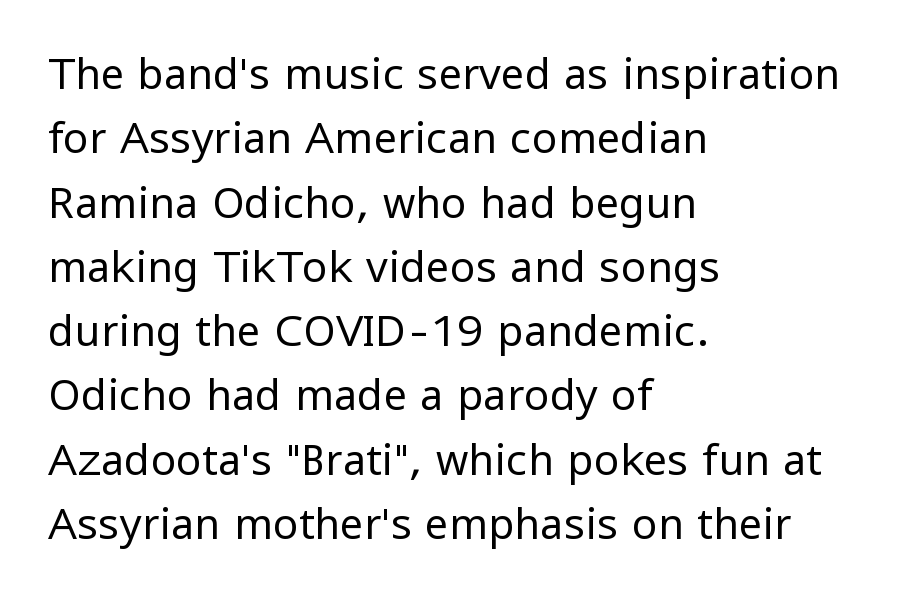
{"serif": "no", "italic": "no", "bold": "no", "weight": "regular", "width": "normal", "stroke_contrast": "low", "x_height": "medium", "monospaced": "no", "underline": "no", "align": "left", "line_spacing": "normal", "line_spacing_ratio": 1.53, "letter_spacing": "normal", "letter_spacing_em": 0.0, "glyph_px": 42}
